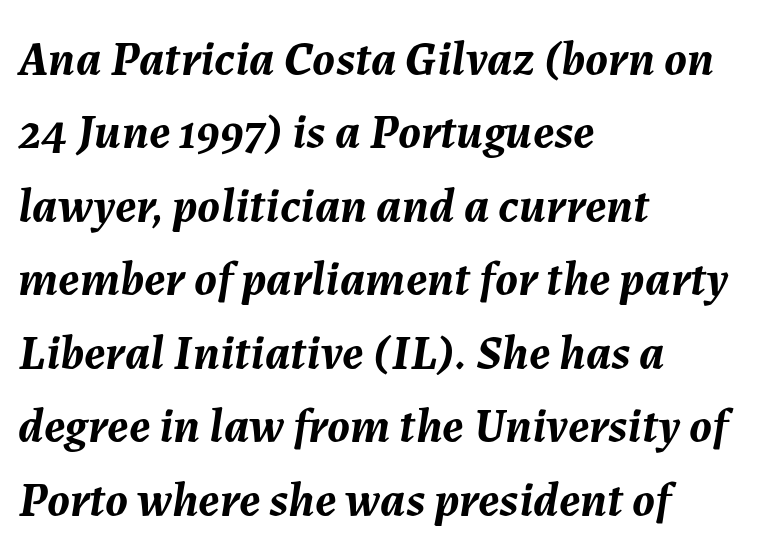
The image shows 49 px semibold type, italic (leaning right); set left-aligned, normal line spacing (1.5x), normal letter spacing, not underlined; medium stroke contrast and a medium x-height.
